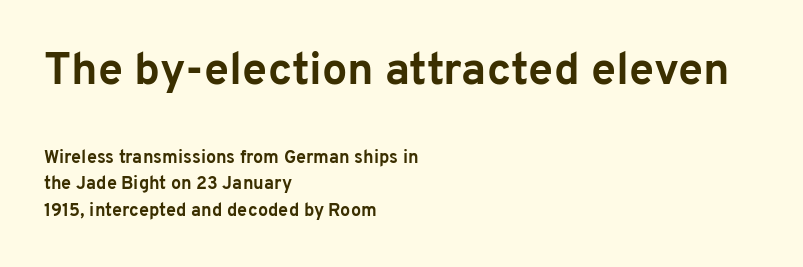
The image shows 45 px bold sans-serif type, upright; set left-aligned, normal line spacing (1.48x), normal letter spacing, not underlined; the first (top) block is 2.5x larger; low stroke contrast and a medium x-height.
